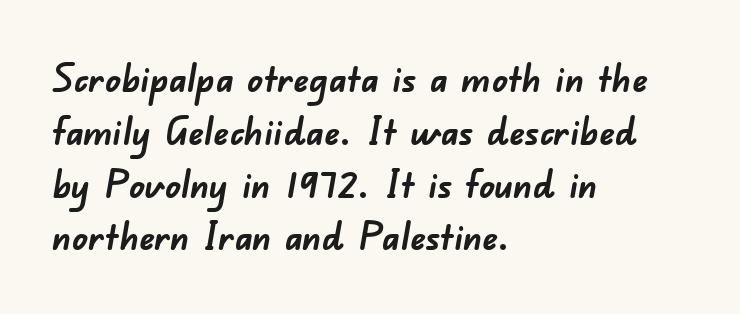
Q: Is the text bold? A: Yes.
Q: Is the typeface a serif or a sans-serif typeface? A: Sans-serif.
Q: Is the text underlined? A: No.
Q: How is the paragraph aligned? A: Left-aligned.
Q: Is the spacing between letters normal or unusually wide? A: Normal.
Q: Is the spacing between lines tight, normal or loose? A: Normal.
Q: Width (condensed, normal, or wide)? A: Normal.
Q: Stroke contrast? A: Low.
Q: x-height? A: Small.
Q: Monospaced? A: No.
